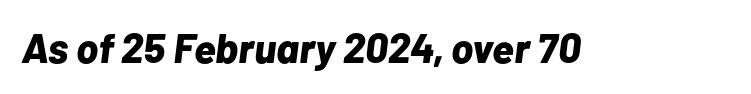
{"italic": "yes", "lean": "right", "slant_degrees": 7, "bold": "yes", "weight": "bold", "width": "normal", "stroke_contrast": "low", "x_height": "medium", "monospaced": "no", "underline": "no", "letter_spacing": "normal", "letter_spacing_em": 0.0, "glyph_px": 41}
